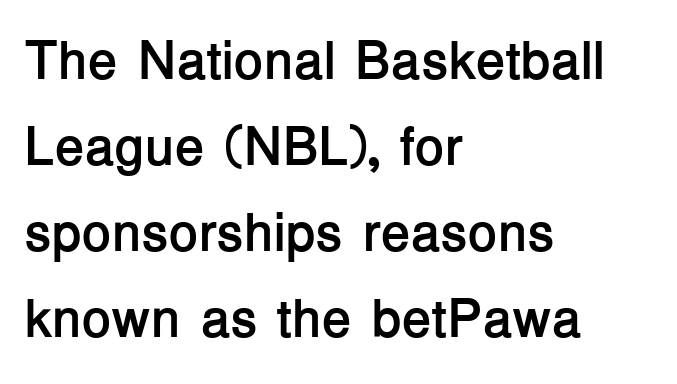
The image shows 54 px semibold sans-serif type, upright; set left-aligned, normal line spacing (1.59x), normal letter spacing, not underlined; low stroke contrast and a medium x-height.
